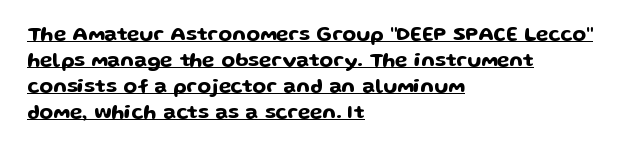
{"italic": "no", "underline": "yes", "align": "left", "line_spacing": "normal", "line_spacing_ratio": 1.3, "letter_spacing": "normal", "letter_spacing_em": 0.0, "glyph_px": 20}
